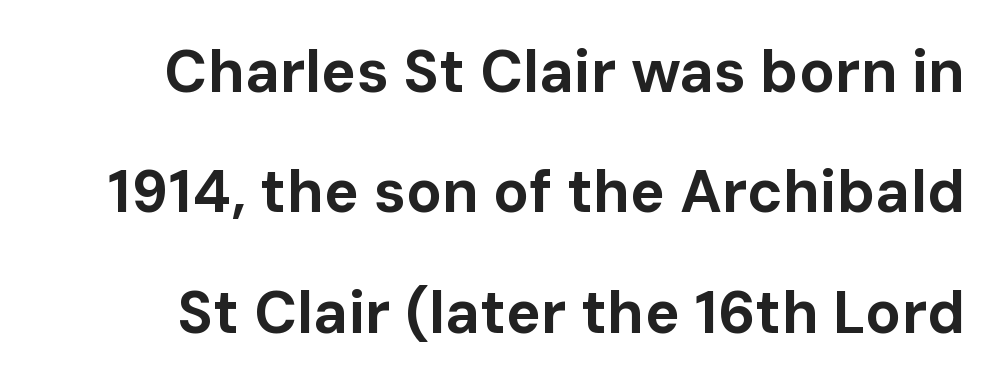
Q: Is the text bold? A: Yes.
Q: Is the text italic (slanted)? A: No, it is upright.
Q: Is the typeface a serif or a sans-serif typeface? A: Sans-serif.
Q: Is the text underlined? A: No.
Q: Is the spacing between letters normal or unusually wide? A: Normal.
Q: Is the spacing between lines tight, normal or loose? A: Loose.
Q: Width (condensed, normal, or wide)? A: Normal.
Q: Stroke contrast? A: Low.
Q: x-height? A: Medium.
Q: Monospaced? A: No.
